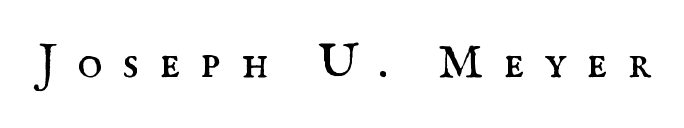
{"serif": "yes", "italic": "no", "bold": "no", "weight": "regular", "width": "normal", "stroke_contrast": "medium", "x_height": "small", "monospaced": "no", "underline": "no", "letter_spacing": "wide", "letter_spacing_em": 0.41, "glyph_px": 48}
